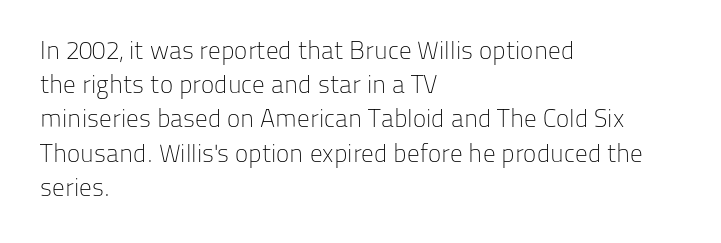
The area under the type is left untouched. A roman cut, with each character standing at attention. Observe the ordinary spacing: letters are neighbours, not strangers. Notice how the passage keeps a crisp vertical edge on the left only.
